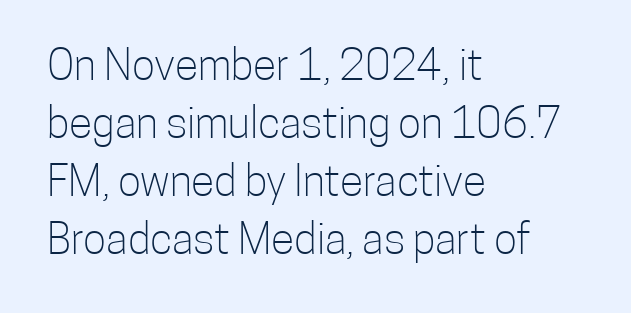
Q: Is the text bold? A: No.
Q: Is the text italic (slanted)? A: No, it is upright.
Q: Is the typeface a serif or a sans-serif typeface? A: Sans-serif.
Q: Is the text underlined? A: No.
Q: How is the paragraph aligned? A: Left-aligned.
Q: Is the spacing between letters normal or unusually wide? A: Normal.
Q: Is the spacing between lines tight, normal or loose? A: Normal.
Q: Width (condensed, normal, or wide)? A: Condensed.
Q: Stroke contrast? A: Low.
Q: x-height? A: Medium.
Q: Monospaced? A: No.
